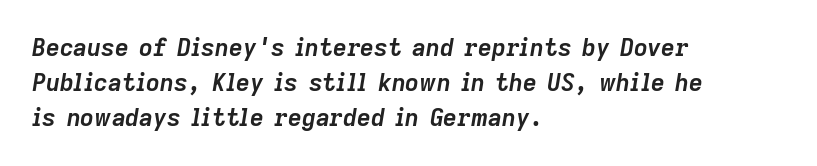
The image shows 24 px bold type, italic (leaning right); set left-aligned, normal line spacing (1.46x), normal letter spacing, not underlined.
